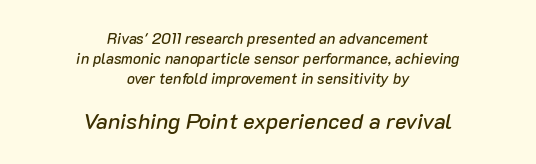
Q: Is the text italic (slanted)? A: Yes, it leans right by about 10 degrees.
Q: Is the text underlined? A: No.
Q: How is the paragraph aligned? A: Centered.
Q: Is the spacing between letters normal or unusually wide? A: Normal.
Q: Is the spacing between lines tight, normal or loose? A: Normal.
Q: Which block of text is set in a larger size, the first (top) or the second (bottom)? A: The second (bottom) one.
